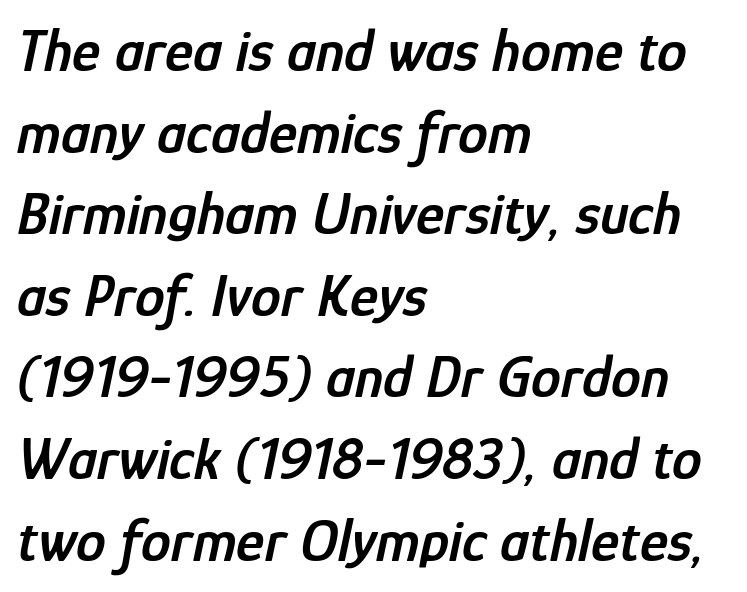
Here the designer chose a conventional face with non-uniform glyph widths. Has an underline been added? It has not. Slant detected: the letters are inclined. Line starts are locked; line ends wander.
